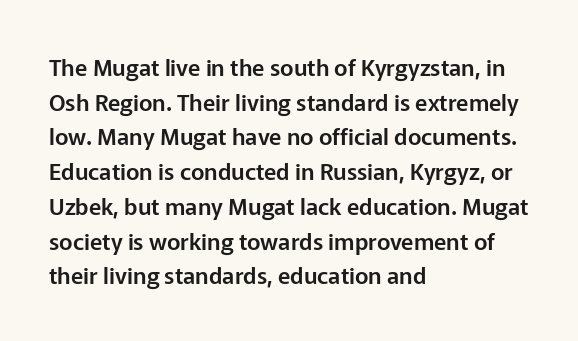
The image shows 23 px text type, upright; set left-aligned, normal line spacing (1.51x), normal letter spacing, not underlined.
